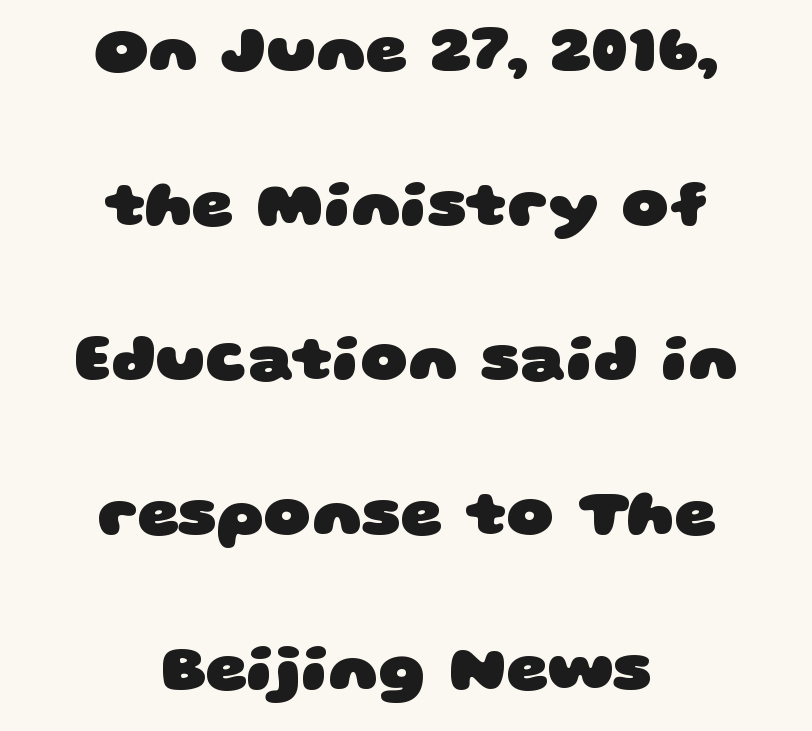
Q: Is the text bold? A: Yes.
Q: Is the typeface a serif or a sans-serif typeface? A: Sans-serif.
Q: Is the text underlined? A: No.
Q: How is the paragraph aligned? A: Centered.
Q: Is the spacing between letters normal or unusually wide? A: Normal.
Q: Is the spacing between lines tight, normal or loose? A: Loose.
Q: Width (condensed, normal, or wide)? A: Wide.
Q: Stroke contrast? A: Low.
Q: x-height? A: Large.
Q: Monospaced? A: No.
